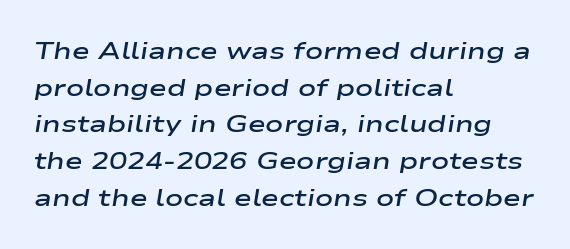
The space beneath each line is pristine and unruled. Slant detected: the letters are inclined. Slightly chunky letters — semibold, I'd say, not full bold. Each word holds together tightly as a unit, with standard inter-letter gaps. Quick note: interline space is typical. Teacher's note: observe the even left margin — that is flush-left alignment.
